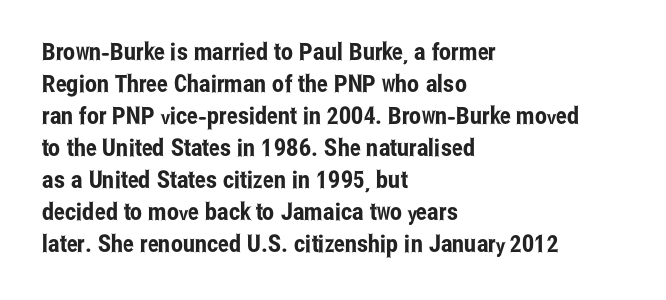
No italicization has been applied; the sample stays upright. The vertical gap from one line to the next is medium. Standard letterfit; no display-style spreading of the glyphs. The passage is arranged the way most books set body copy — flush left. Rule under the text: the space is simply empty.
